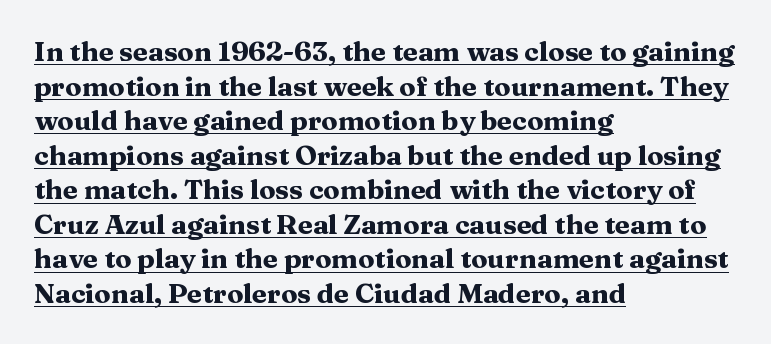
The image shows 27 px bold type, upright; set left-aligned, normal line spacing (1.28x), normal letter spacing, underlined.
